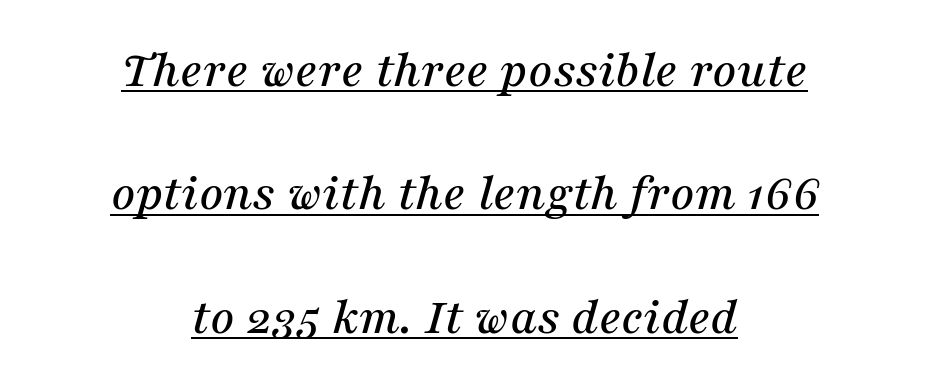
{"serif": "yes", "italic": "yes", "lean": "right", "slant_degrees": 16, "width": "normal", "stroke_contrast": "medium", "x_height": "medium", "monospaced": "no", "underline": "yes", "align": "center", "line_spacing": "loose", "line_spacing_ratio": 2.33, "letter_spacing": "normal", "letter_spacing_em": 0.0, "glyph_px": 53}
